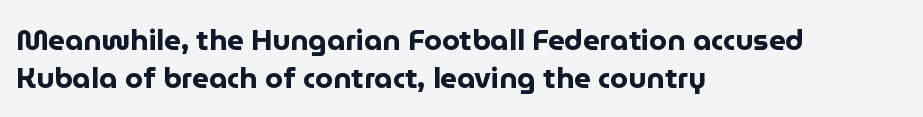
A typesetter would call this proportional, since set widths differ per character. Here the glyphs are tracked normally, forming tight word shapes. Pretty heavy lettering here — definitely bold. Each row of text sits above clean, open space. Nope, no serifs anywhere on these letters.
